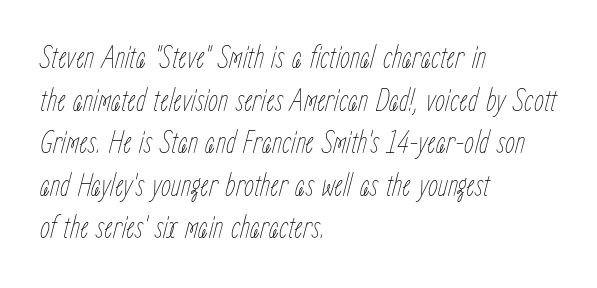
{"italic": "yes", "lean": "right", "slant_degrees": 15, "bold": "no", "weight": "thin", "width": "condensed", "stroke_contrast": "low", "x_height": "medium", "monospaced": "no", "underline": "no", "align": "left", "line_spacing": "normal", "line_spacing_ratio": 1.33, "letter_spacing": "normal", "letter_spacing_em": 0.0, "glyph_px": 32}
